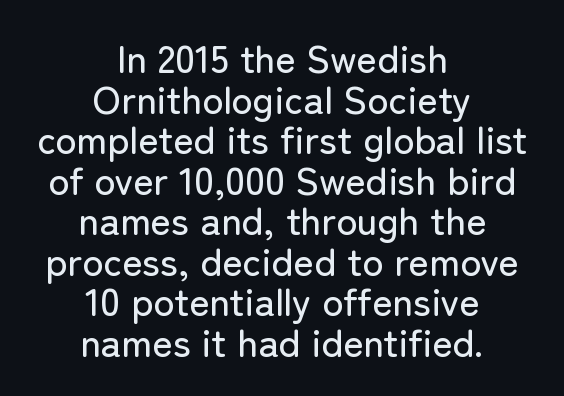
The image shows 39 px sans-serif type, upright; set centered, tight line spacing (1.04x), normal letter spacing, not underlined; low stroke contrast and a medium x-height.
